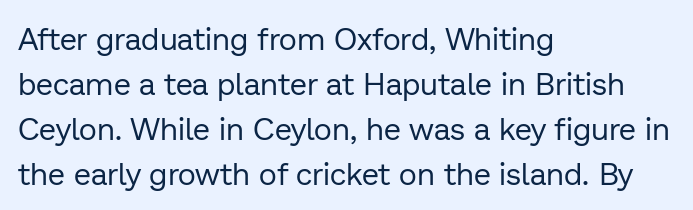
Q: Is the text bold? A: No.
Q: Is the text italic (slanted)? A: No, it is upright.
Q: Is the typeface a serif or a sans-serif typeface? A: Sans-serif.
Q: Is the text underlined? A: No.
Q: How is the paragraph aligned? A: Left-aligned.
Q: Is the spacing between letters normal or unusually wide? A: Normal.
Q: Is the spacing between lines tight, normal or loose? A: Normal.
Q: Width (condensed, normal, or wide)? A: Normal.
Q: Stroke contrast? A: Low.
Q: x-height? A: Medium.
Q: Monospaced? A: No.
